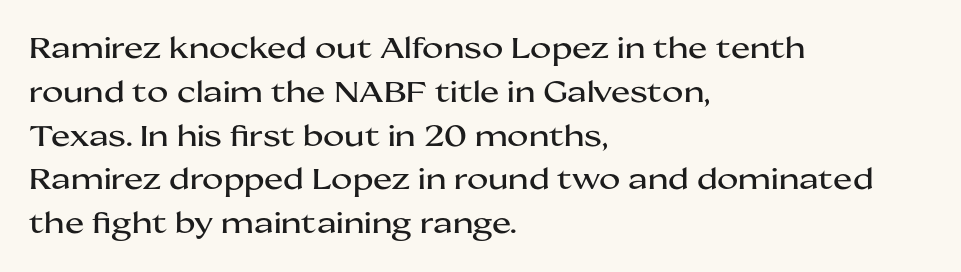
Q: Is the text italic (slanted)? A: No, it is upright.
Q: Is the text underlined? A: No.
Q: How is the paragraph aligned? A: Left-aligned.
Q: Is the spacing between letters normal or unusually wide? A: Normal.
Q: Is the spacing between lines tight, normal or loose? A: Normal.
Q: Width (condensed, normal, or wide)? A: Wide.
Q: Stroke contrast? A: Medium.
Q: x-height? A: Medium.
Q: Monospaced? A: No.
